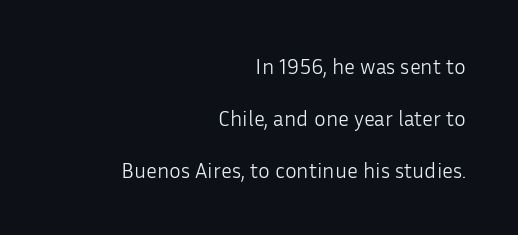
{"italic": "no", "bold": "no", "underline": "no", "align": "right", "line_spacing": "loose", "line_spacing_ratio": 2.36, "letter_spacing": "normal", "letter_spacing_em": 0.0, "glyph_px": 22}
